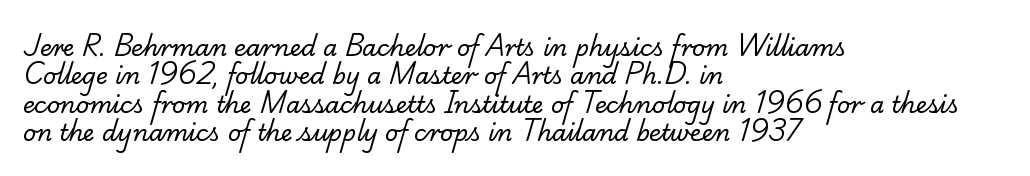
Typeset ragged right — the left edge is the straight one. Weight class: somewhere from thin through regular. Characters follow at the spacing the type designer built in. Descender tails drop into unmarked territory.
